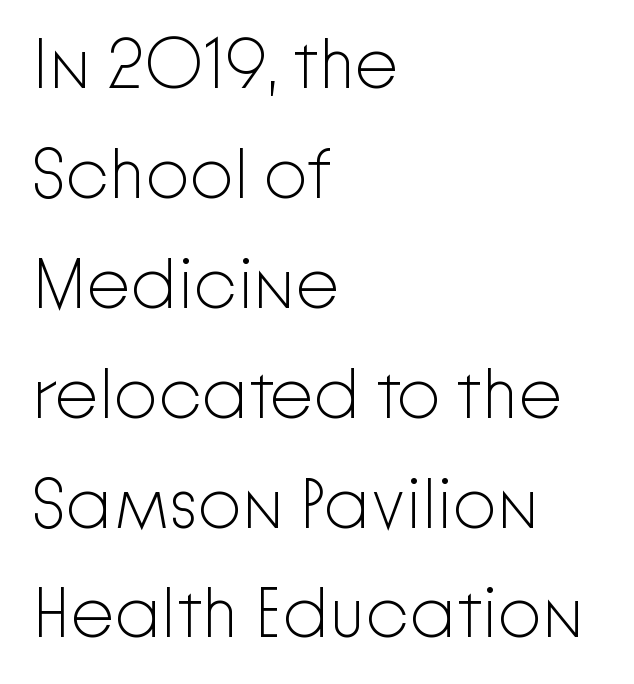
The rows are spaced the way most documents space them. This sample uses plain, unmodified letter spacing. Ascenders rise straight up at ninety degrees. The type family on display is of the sans-serif kind.
